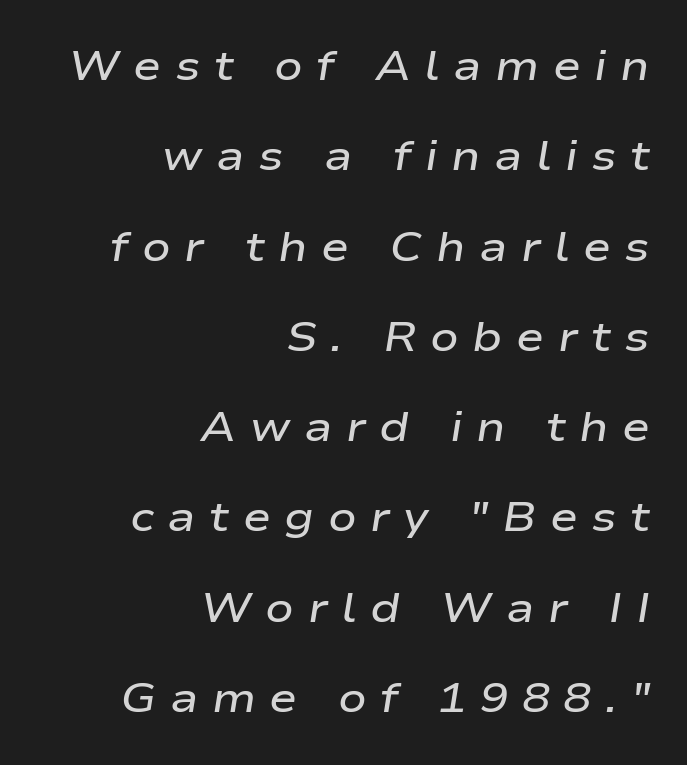
The image shows 42 px semibold, wide type, italic (leaning right); set right-aligned, loose line spacing (2.15x), unusually wide letter spacing (+0.32 em), not underlined; low stroke contrast and a medium x-height.
